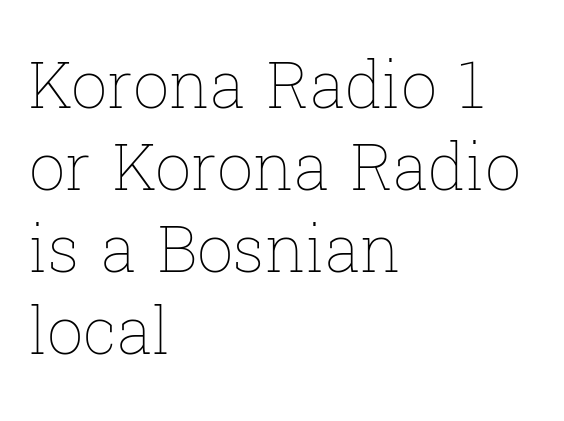
The image shows 64 px thin type, upright; set left-aligned, normal line spacing (1.28x), normal letter spacing, not underlined; low stroke contrast and a medium x-height.
